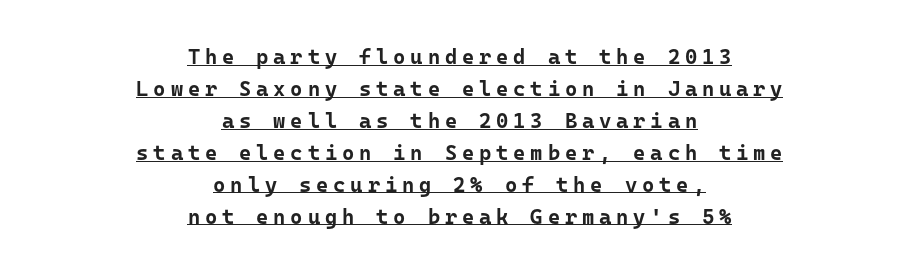
The image shows 21 px bold type, upright; set centered, normal line spacing (1.52x), unusually wide letter spacing (+0.23 em), underlined.
